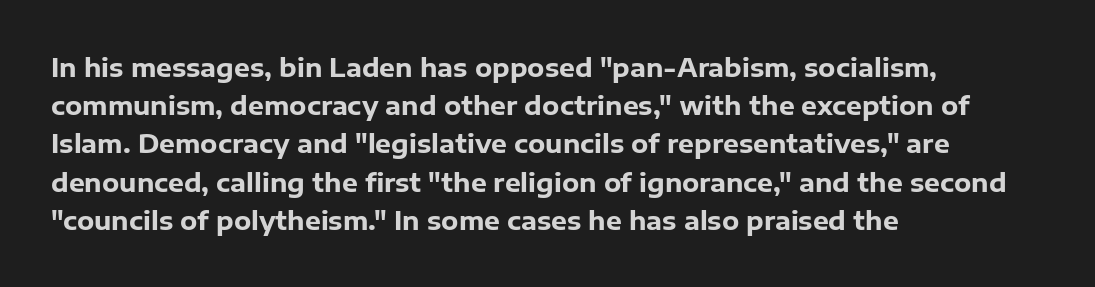
Q: Is the text bold? A: Yes.
Q: Is the text italic (slanted)? A: No, it is upright.
Q: Is the text underlined? A: No.
Q: How is the paragraph aligned? A: Left-aligned.
Q: Is the spacing between letters normal or unusually wide? A: Normal.
Q: Is the spacing between lines tight, normal or loose? A: Normal.
